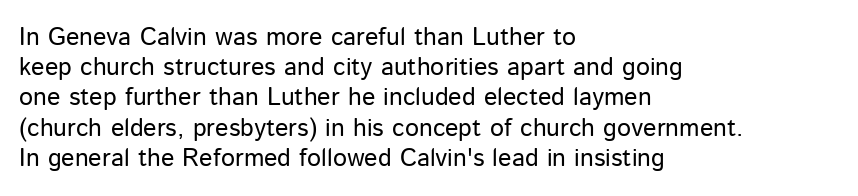
The image shows 25 px text type, upright; set left-aligned, line spacing 1.21x, normal letter spacing, not underlined.
